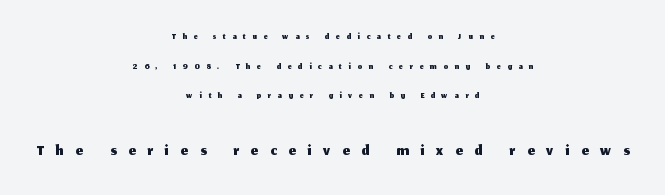
The image shows 25 px text type, upright; set centered, loose line spacing (2.11x), unusually wide letter spacing (+0.48 em), not underlined; the second (bottom) block is 1.79x larger.
